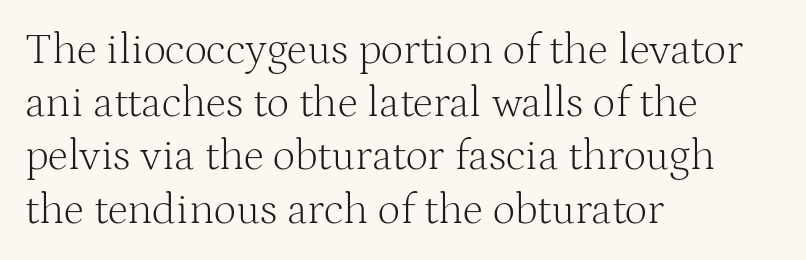
The image shows 44 px light serif type, upright; set left-aligned, line spacing 1.21x, normal letter spacing, not underlined; medium stroke contrast and a medium x-height.
